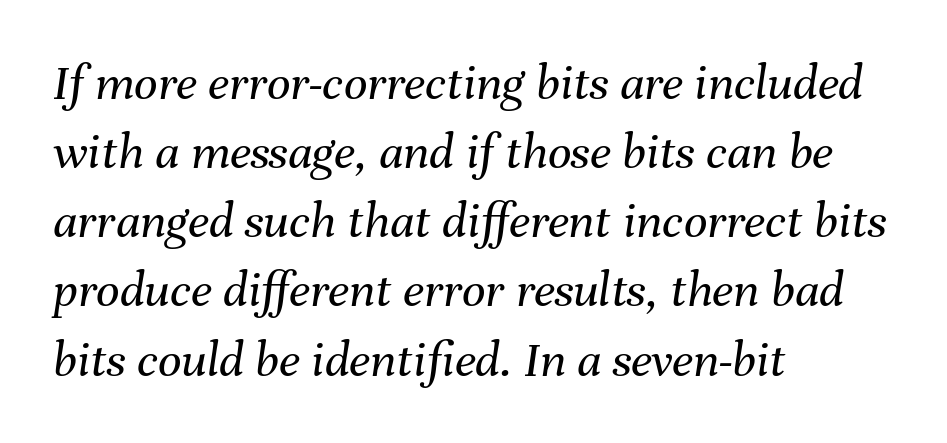
The image shows 52 px regular-weight type, italic (leaning right); set left-aligned, normal line spacing (1.33x), normal letter spacing, not underlined; medium stroke contrast and a medium x-height.
